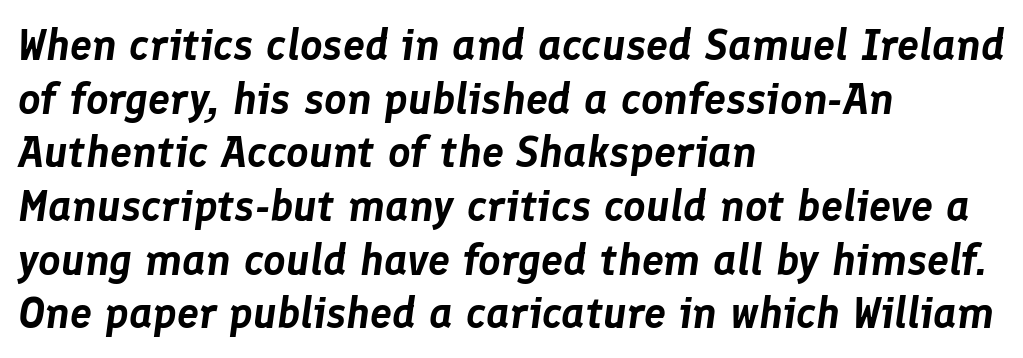
The image shows 44 px text type, italic (leaning right); set left-aligned, line spacing 1.22x, normal letter spacing, not underlined; low stroke contrast and a medium x-height.
